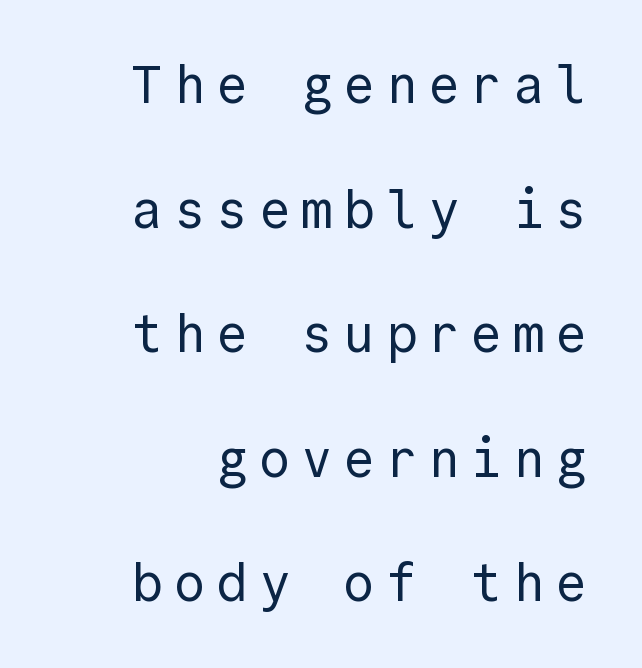
{"serif": "no", "italic": "no", "bold": "no", "weight": "regular", "width": "normal", "x_height": "medium", "monospaced": "yes", "underline": "no", "line_spacing": "loose", "line_spacing_ratio": 2.35, "letter_spacing": "wide", "letter_spacing_em": 0.2, "glyph_px": 53}
